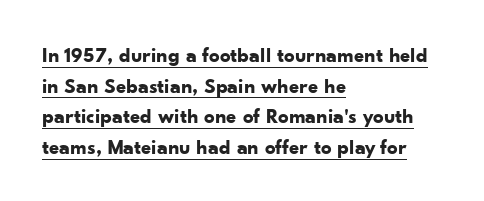
Heft: maximum for text — a bold. Line beginnings align vertically; line endings do not. The string is rendered with underlining switched on. Horizontal bands of white between lines are of average thickness. Posture: upright roman.
